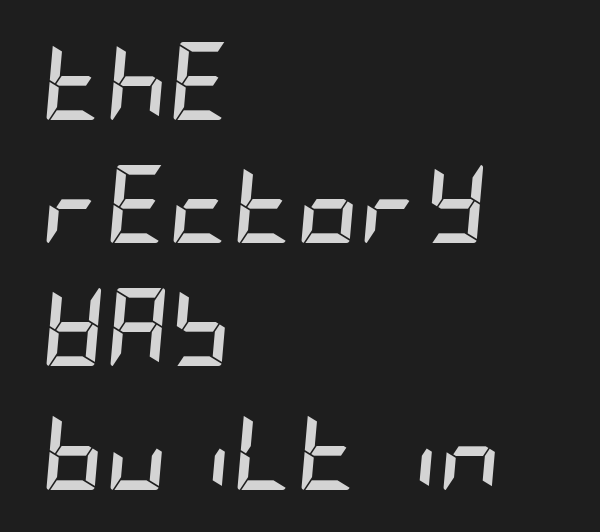
Q: Is the text bold? A: Yes.
Q: Is the text italic (slanted)? A: Yes, it leans right by about 5 degrees.
Q: Is the text underlined? A: No.
Q: How is the paragraph aligned? A: Left-aligned.
Q: Is the spacing between letters normal or unusually wide? A: Normal.
Q: Is the spacing between lines tight, normal or loose? A: Normal.
Q: Width (condensed, normal, or wide)? A: Condensed.
Q: Stroke contrast? A: Low.
Q: x-height? A: Large.
